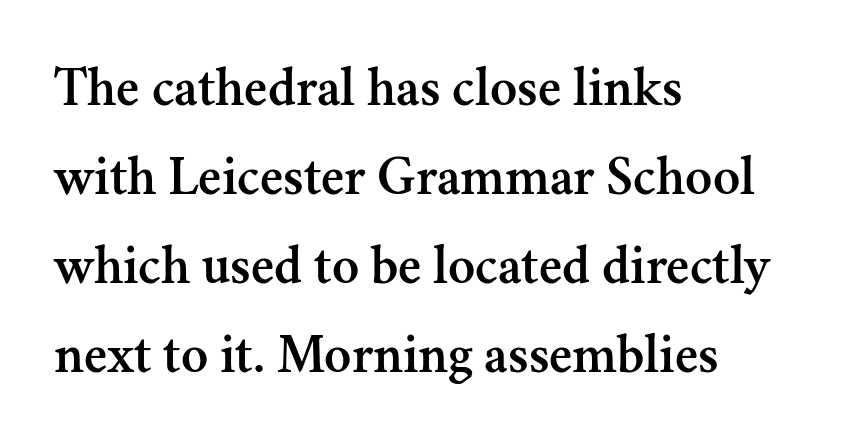
The image shows 56 px serif type, upright; set left-aligned, normal line spacing (1.59x), normal letter spacing, not underlined; medium stroke contrast and a small x-height.
